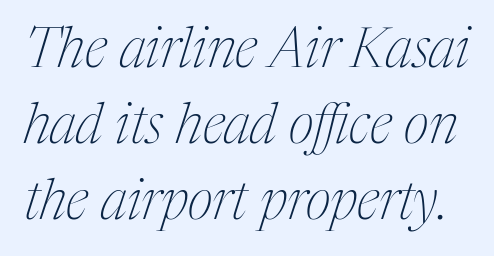
Each word holds together tightly as a unit, with standard inter-letter gaps. Nobody drew a line under any word here. Compared with ordinary roman type, these characters are visibly tilted. Letterform terminals end in serifs throughout the passage. The font sits on the lighter half of the weight spectrum, regular included.
